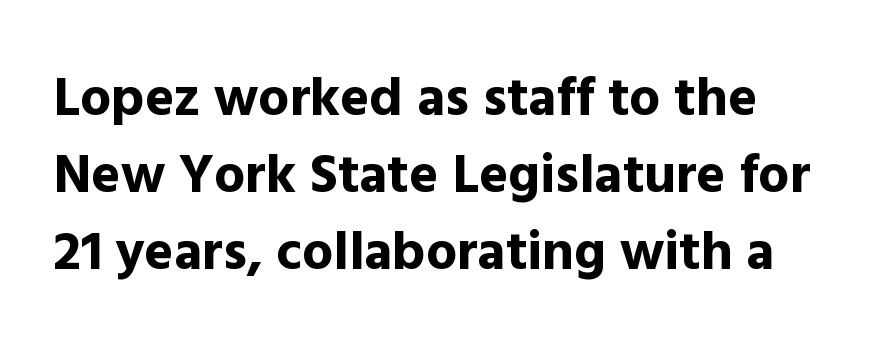
{"serif": "no", "italic": "no", "bold": "yes", "weight": "bold", "width": "normal", "x_height": "medium", "monospaced": "no", "underline": "no", "line_spacing": "normal", "line_spacing_ratio": 1.4, "letter_spacing": "normal", "letter_spacing_em": 0.0, "glyph_px": 55}
